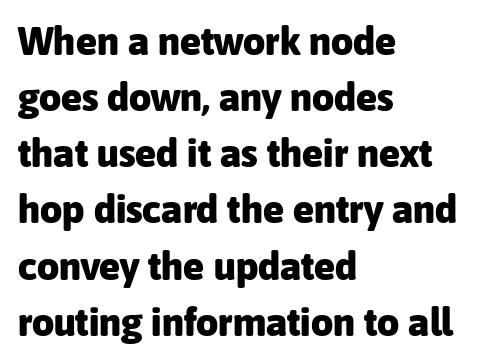
Interline gaps are of average width in this sample. Typeset ragged right — the left edge is the straight one. Typographic density is high because the face is bold. The face used here is rendered with its standard letterfit.
